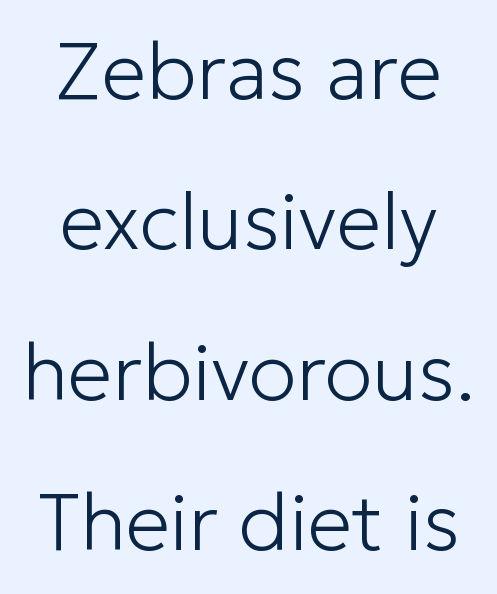
{"serif": "no", "italic": "no", "bold": "no", "weight": "light", "width": "normal", "stroke_contrast": "low", "x_height": "medium", "monospaced": "no", "underline": "no", "align": "center", "line_spacing_ratio": 1.88, "letter_spacing": "normal", "letter_spacing_em": 0.0, "glyph_px": 80}
